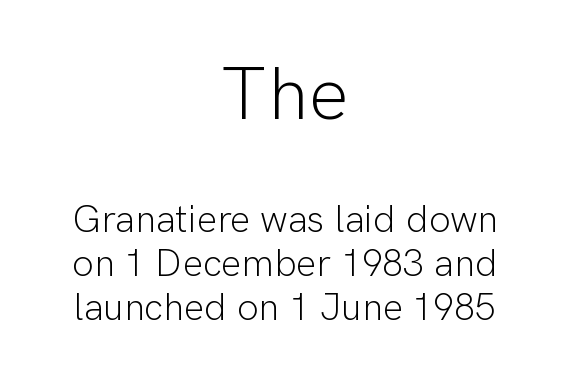
{"serif": "no", "italic": "no", "bold": "no", "weight": "light", "width": "normal", "stroke_contrast": "low", "x_height": "medium", "monospaced": "no", "underline": "no", "align": "center", "line_spacing": "tight", "line_spacing_ratio": 1.15, "letter_spacing": "normal", "letter_spacing_em": 0.0, "larger_block": "first", "size_ratio": 1.97, "glyph_px": 75}
